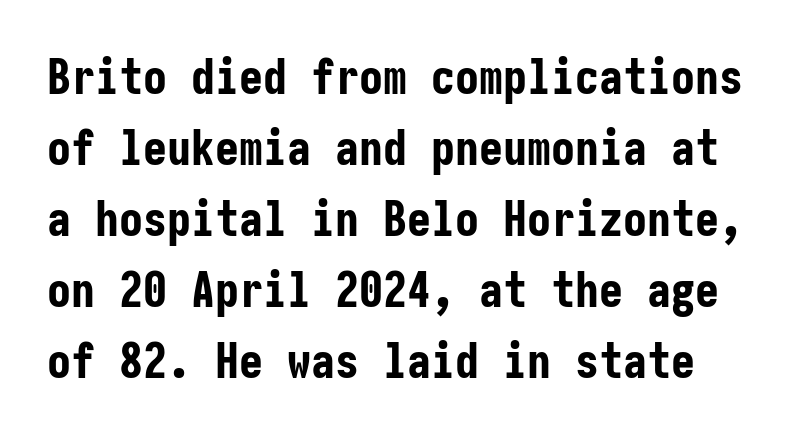
Q: Is the text bold? A: Yes.
Q: Is the text italic (slanted)? A: No, it is upright.
Q: Is the typeface a serif or a sans-serif typeface? A: Sans-serif.
Q: Is the text underlined? A: No.
Q: Is the spacing between letters normal or unusually wide? A: Normal.
Q: Is the spacing between lines tight, normal or loose? A: Normal.
Q: Width (condensed, normal, or wide)? A: Condensed.
Q: Stroke contrast? A: Low.
Q: x-height? A: Medium.
